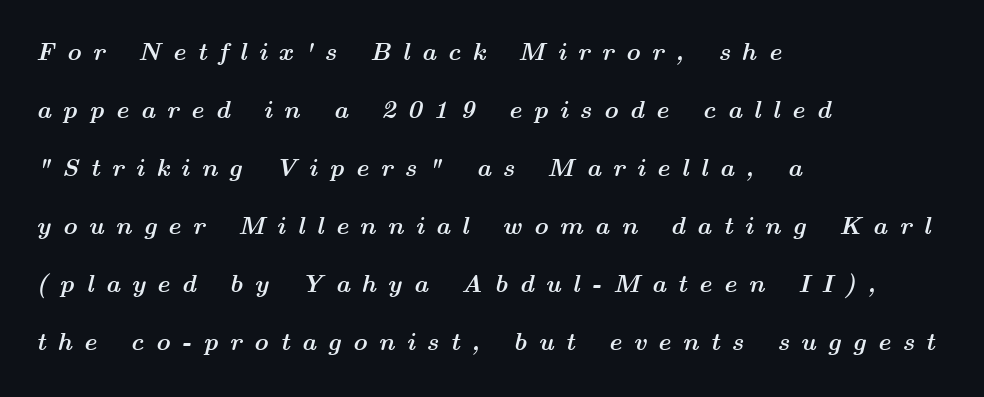
A typesetter would call this leading open, well beyond the default. Decoration check: the copy has no underline. The line texture is sparse and dotted thanks to wide tracking. These lines carry a lot of weight — the face is fully bold. The axis of the letterforms is tilted away from vertical.
